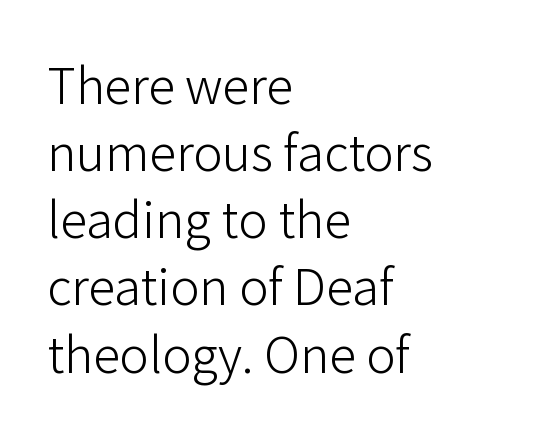
The rendering uses natural spacing where letterforms have individual widths. The rendering shows plain stroke endings on the letterforms — a sans-serif design. Every row of glyphs begins at an identical x-position on the left. The weight would be labelled regular, book, light, or lighter still.
